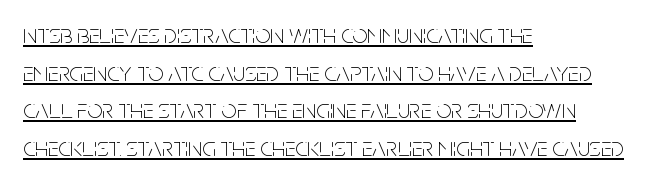
Does extra space separate the letters? No, they use regular spacing. Posture: vertical. The paragraph has a hard left edge and a soft right edge. Each line of the rendering has a horizontal stroke beneath the glyphs. Compared with a typical body face, this is equally light or lighter still. The space between consecutive lines is moderate.
